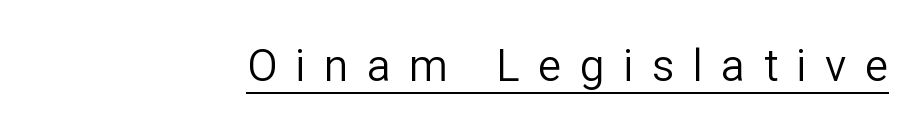
It's the straight-up-and-down kind of type. This is underlined copy, the kind a proofreader might mark for attention. This sample has the flowing, uneven cadence of proportional lettering. Students, note that the glyphs here are deliberately spaced far apart.
